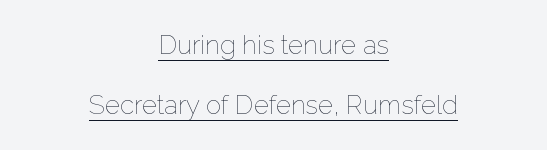
The image shows 26 px text type, upright; set centered, loose line spacing (2.3x), normal letter spacing, underlined.
